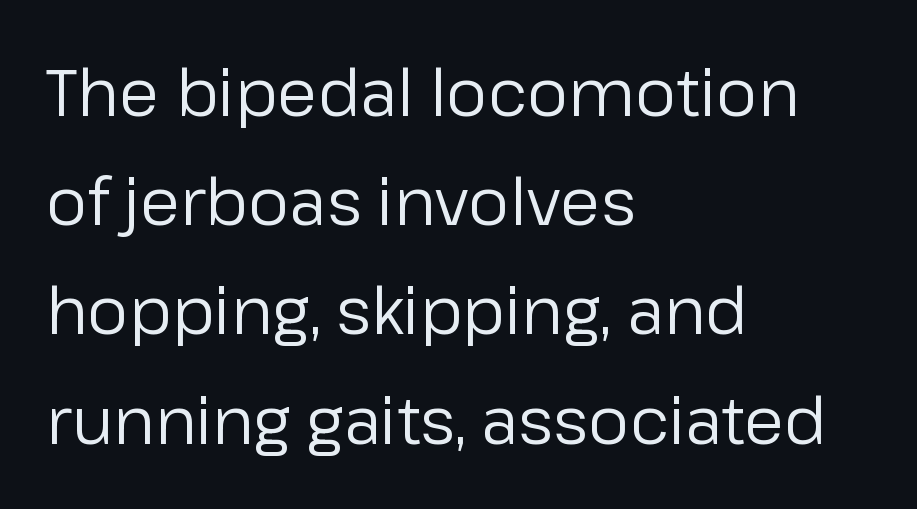
Q: Is the text bold? A: No.
Q: Is the text italic (slanted)? A: No, it is upright.
Q: Is the typeface a serif or a sans-serif typeface? A: Sans-serif.
Q: Is the text underlined? A: No.
Q: How is the paragraph aligned? A: Left-aligned.
Q: Is the spacing between letters normal or unusually wide? A: Normal.
Q: Is the spacing between lines tight, normal or loose? A: Normal.
Q: Width (condensed, normal, or wide)? A: Normal.
Q: Stroke contrast? A: Low.
Q: x-height? A: Medium.
Q: Monospaced? A: No.
